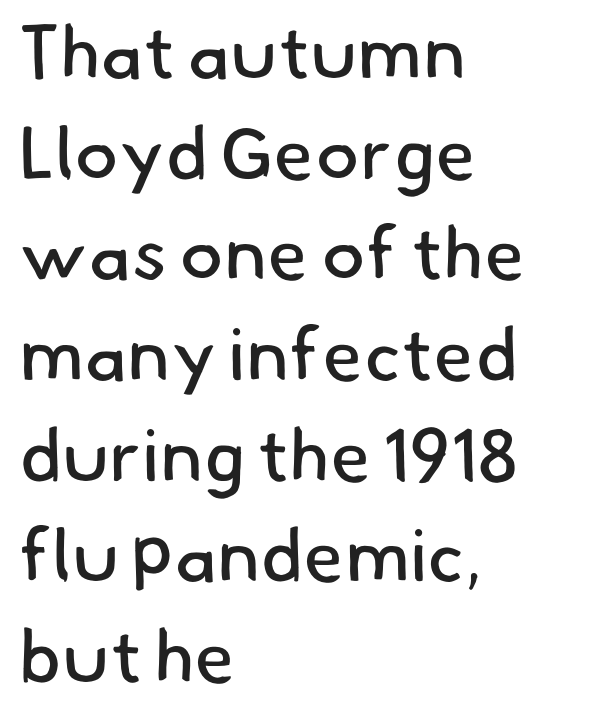
{"serif": "no", "bold": "no", "weight": "regular", "width": "normal", "stroke_contrast": "low", "x_height": "small", "monospaced": "no", "underline": "no", "align": "left", "line_spacing": "normal", "line_spacing_ratio": 1.36, "letter_spacing": "normal", "letter_spacing_em": 0.0, "glyph_px": 74}
